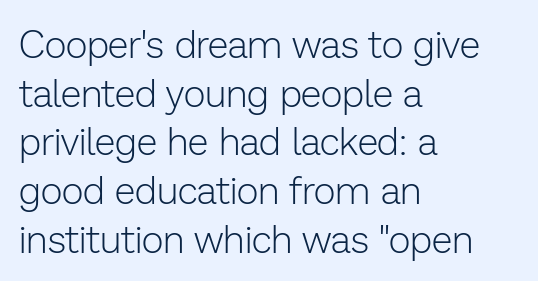
The image shows 38 px light sans-serif type, upright; set left-aligned, normal line spacing (1.28x), normal letter spacing, not underlined; low stroke contrast and a medium x-height.
